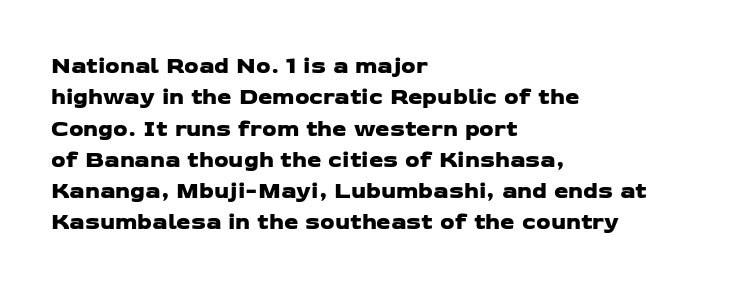
Q: Is the text underlined? A: No.
Q: How is the paragraph aligned? A: Left-aligned.
Q: Is the spacing between letters normal or unusually wide? A: Normal.
Q: Is the spacing between lines tight, normal or loose? A: Normal.
